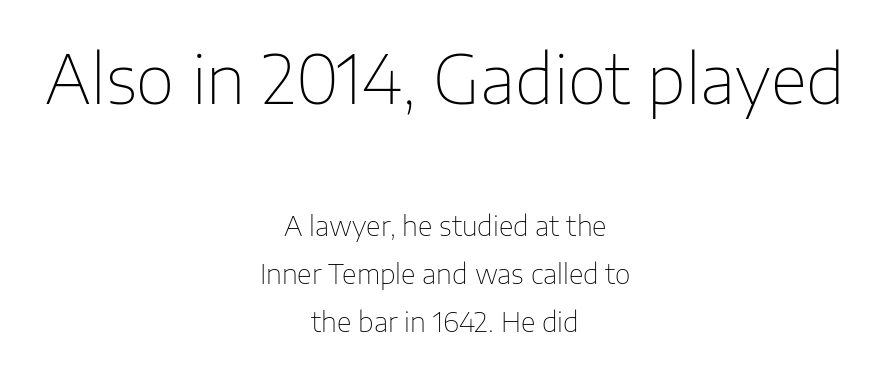
The image shows 67 px thin sans-serif type, upright; set centered, line spacing 1.79x, normal letter spacing, not underlined; the first (top) block is 2.48x larger; low stroke contrast and a medium x-height.
